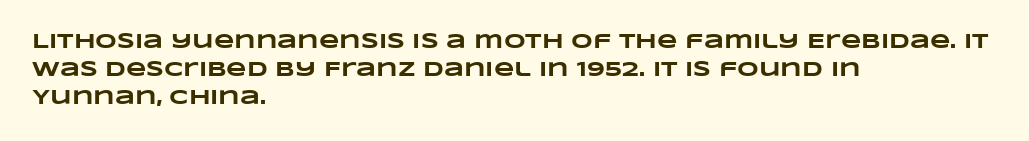
The image shows 21 px bold type; set left-aligned, normal line spacing (1.33x), normal letter spacing, not underlined.
